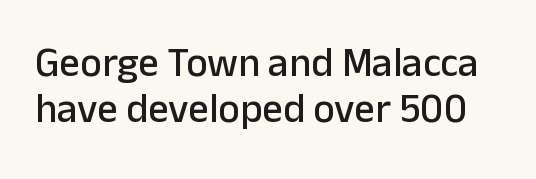
The image shows 41 px sans-serif type, upright; set tight line spacing (1.11x), normal letter spacing, not underlined; low stroke contrast and a medium x-height.
